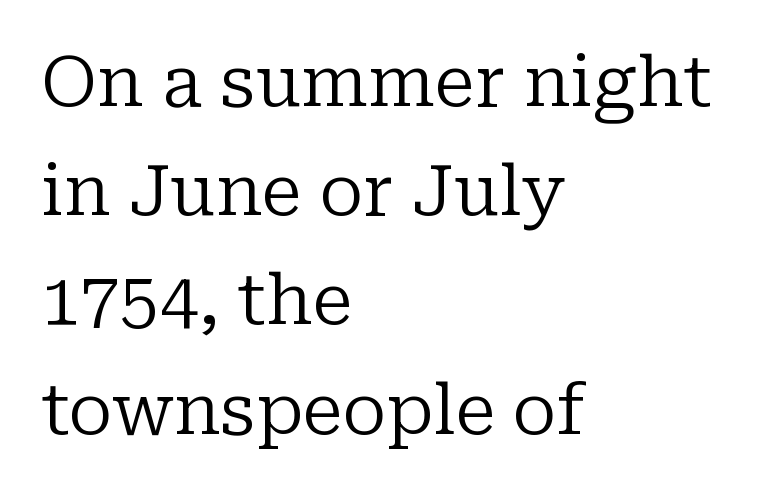
The image shows 70 px regular-weight serif type, upright; set left-aligned, normal line spacing (1.56x), normal letter spacing, not underlined; low stroke contrast and a medium x-height.
